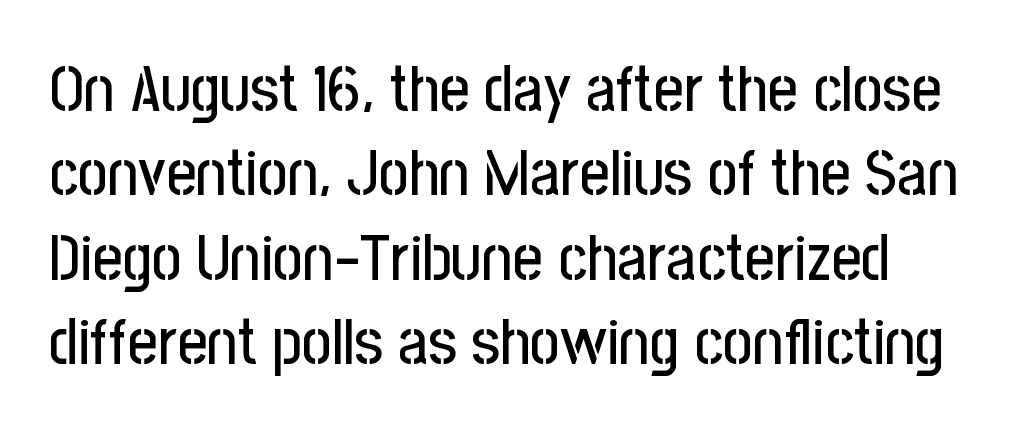
Whoever set this chose a conventional vertical rhythm. Tall strokes in this sample are plumb rather than angled. The face used here is a sans, in the tradition of grotesques and geometrics. Spacing verdict: proportional, widths tailored to each character.
